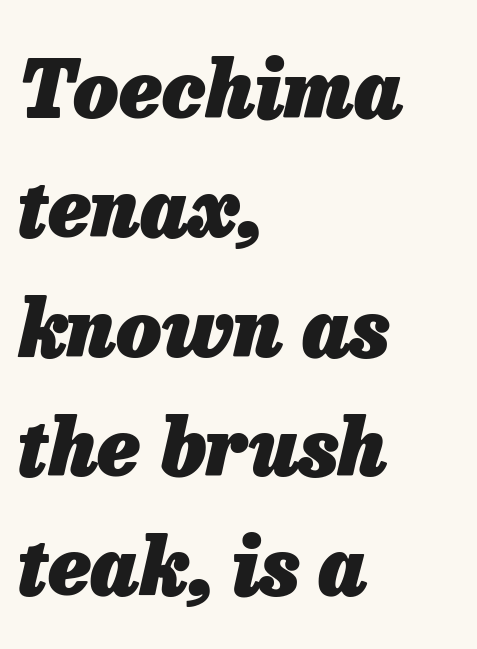
Q: Is the text bold? A: Yes.
Q: Is the text italic (slanted)? A: Yes, it leans right by about 13 degrees.
Q: Is the text underlined? A: No.
Q: How is the paragraph aligned? A: Left-aligned.
Q: Is the spacing between letters normal or unusually wide? A: Normal.
Q: Is the spacing between lines tight, normal or loose? A: Normal.
Q: Width (condensed, normal, or wide)? A: Normal.
Q: Stroke contrast? A: Low.
Q: x-height? A: Medium.
Q: Monospaced? A: No.
